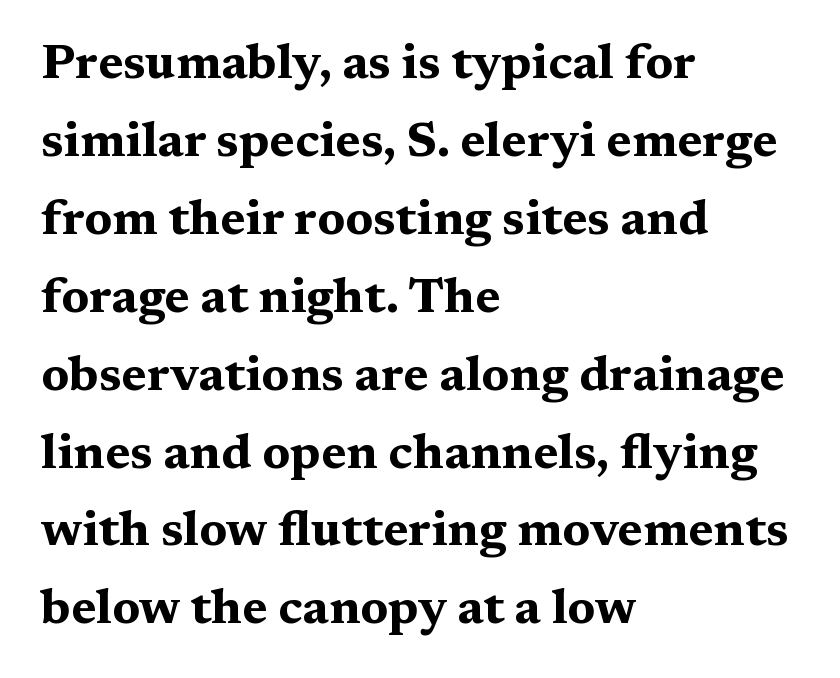
The image shows 49 px bold, wide serif type, upright; set left-aligned, normal line spacing (1.59x), normal letter spacing, not underlined; medium stroke contrast and a medium x-height.
